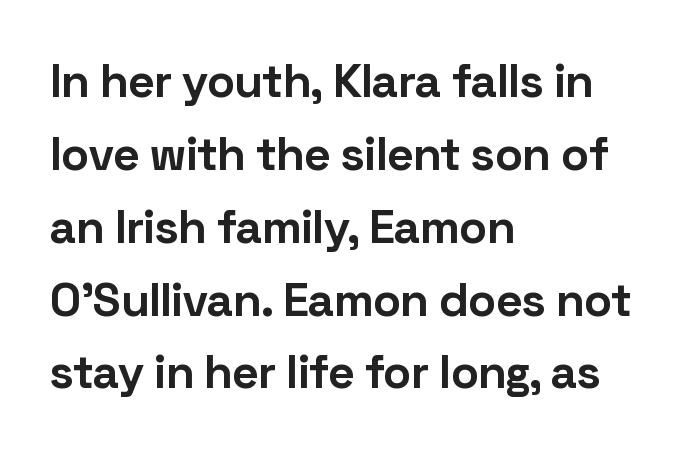
The image shows 47 px bold sans-serif type, upright; set left-aligned, normal line spacing (1.55x), normal letter spacing, not underlined; low stroke contrast and a medium x-height.
